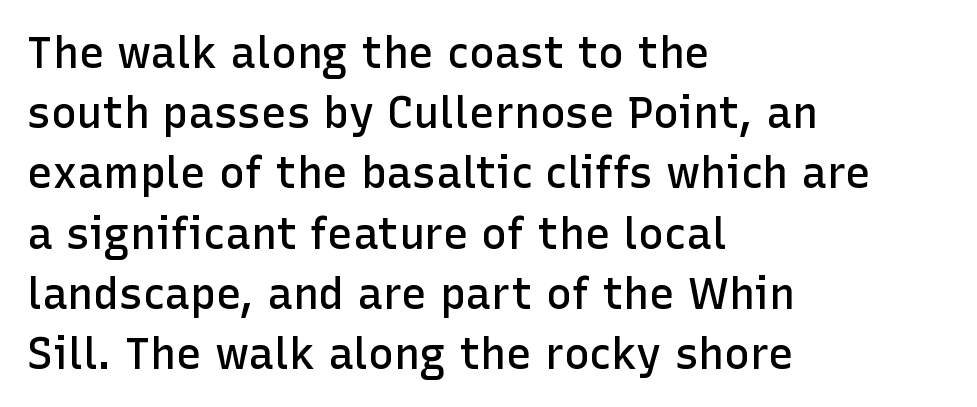
{"serif": "no", "italic": "no", "bold": "semi", "weight": "semibold", "width": "normal", "stroke_contrast": "low", "x_height": "medium", "monospaced": "no", "underline": "no", "align": "left", "line_spacing": "normal", "line_spacing_ratio": 1.4, "letter_spacing": "normal", "letter_spacing_em": 0.0, "glyph_px": 43}
